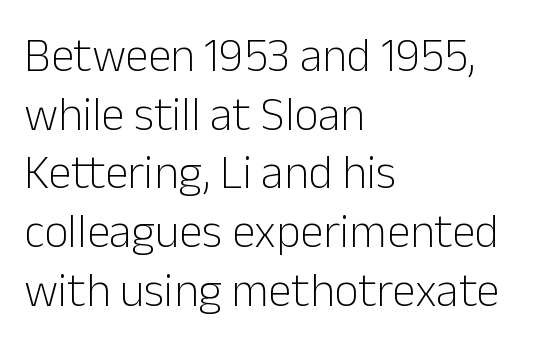
{"serif": "no", "italic": "no", "bold": "no", "weight": "light", "width": "normal", "stroke_contrast": "low", "x_height": "medium", "monospaced": "no", "underline": "no", "align": "left", "line_spacing": "normal", "line_spacing_ratio": 1.25, "letter_spacing": "normal", "letter_spacing_em": 0.0, "glyph_px": 47}
